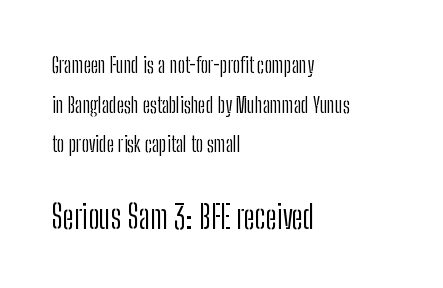
Q: Is the text bold? A: No.
Q: Is the text italic (slanted)? A: No, it is upright.
Q: Is the typeface a serif or a sans-serif typeface? A: Sans-serif.
Q: Is the text underlined? A: No.
Q: How is the paragraph aligned? A: Left-aligned.
Q: Is the spacing between letters normal or unusually wide? A: Normal.
Q: Which block of text is set in a larger size, the first (top) or the second (bottom)? A: The second (bottom) one.
Q: Width (condensed, normal, or wide)? A: Condensed.
Q: Stroke contrast? A: Low.
Q: x-height? A: Medium.
Q: Monospaced? A: No.
